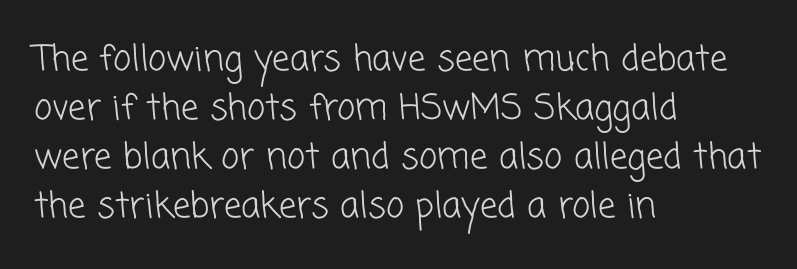
{"serif": "no", "bold": "no", "weight": "light", "width": "normal", "stroke_contrast": "low", "x_height": "medium", "monospaced": "no", "underline": "no", "align": "left", "line_spacing": "normal", "line_spacing_ratio": 1.4, "letter_spacing": "normal", "letter_spacing_em": 0.0, "glyph_px": 35}
